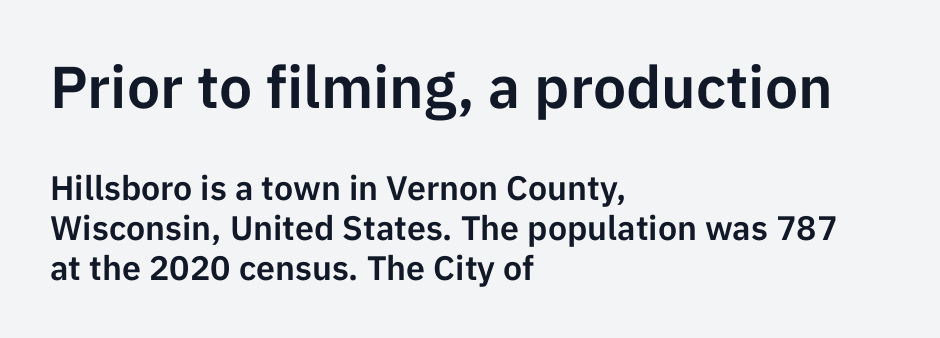
Inter-character spacing is left at the font's built-in metrics. The baseline area is clear. Left-aligned paragraph, ragged on the right. You get the large type first, then a drop to smaller type. The letters advance in unequal steps, a hallmark of proportional type. The designer went with a sans here, leaving each stem footless.
